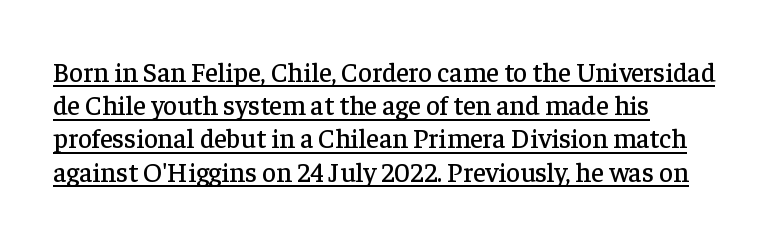
The image shows 27 px text type, upright; set left-aligned, line spacing 1.23x, normal letter spacing, underlined.
